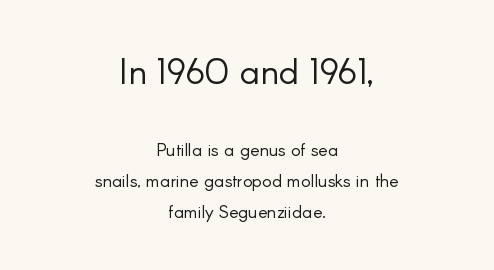
The image shows 36 px light sans-serif type, upright; set centered, line spacing 1.71x, normal letter spacing, not underlined; the first (top) block is 2.0x larger; low stroke contrast and a small x-height.
